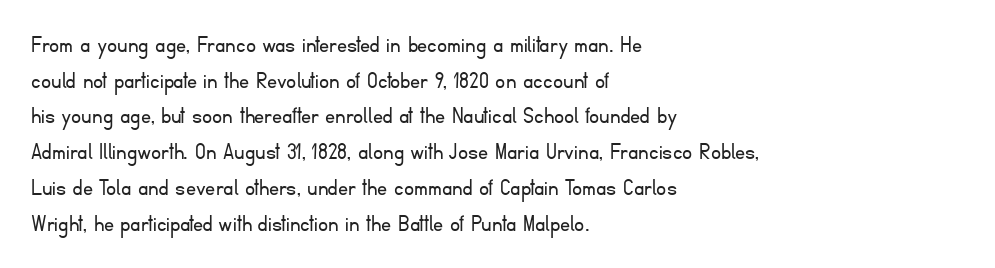
The image shows 25 px text type, upright; set left-aligned, normal line spacing (1.43x), normal letter spacing, not underlined.
